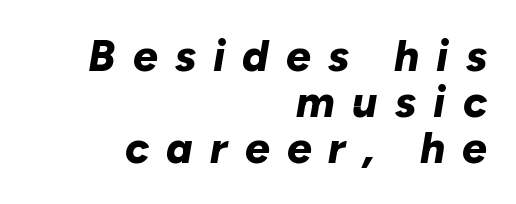
The image shows 44 px bold type, italic (leaning right); set right-aligned, tight line spacing (1.05x), unusually wide letter spacing (+0.39 em), not underlined; low stroke contrast and a medium x-height.
